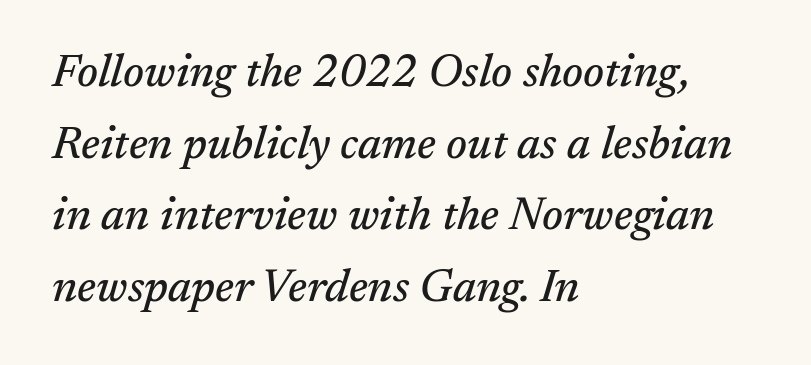
{"serif": "yes", "italic": "yes", "lean": "right", "slant_degrees": 17, "width": "normal", "stroke_contrast": "medium", "x_height": "medium", "monospaced": "no", "underline": "no", "align": "left", "line_spacing": "normal", "line_spacing_ratio": 1.59, "letter_spacing": "normal", "letter_spacing_em": 0.0, "glyph_px": 45}
